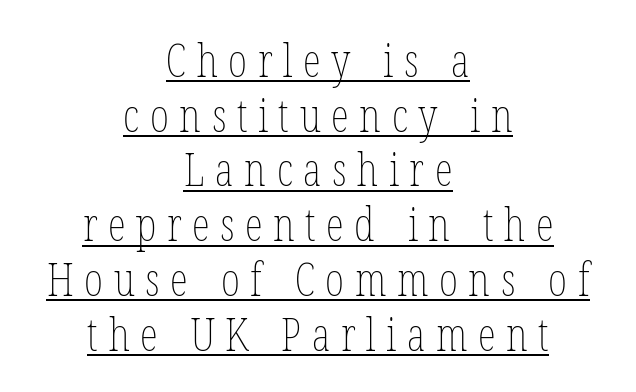
The image shows 46 px thin, condensed type, upright; set centered, line spacing 1.19x, unusually wide letter spacing (+0.23 em), underlined; low stroke contrast and a medium x-height.
